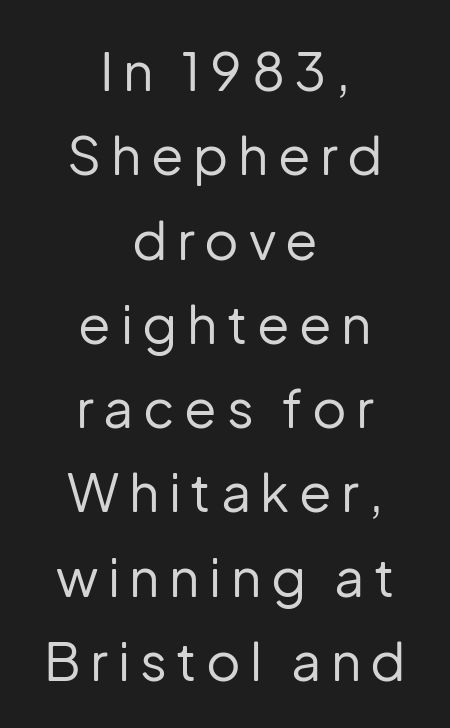
{"serif": "no", "italic": "no", "bold": "no", "weight": "regular", "width": "normal", "stroke_contrast": "low", "x_height": "medium", "monospaced": "no", "underline": "no", "align": "center", "line_spacing": "normal", "line_spacing_ratio": 1.59, "glyph_px": 53}
